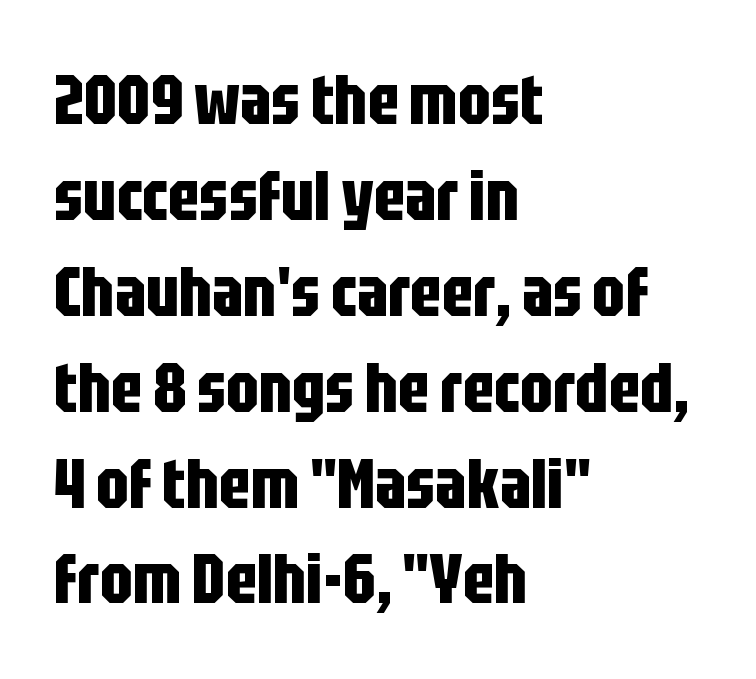
Q: Is the text bold? A: Yes.
Q: Is the text italic (slanted)? A: No, it is upright.
Q: Is the typeface a serif or a sans-serif typeface? A: Sans-serif.
Q: Is the text underlined? A: No.
Q: How is the paragraph aligned? A: Left-aligned.
Q: Is the spacing between letters normal or unusually wide? A: Normal.
Q: Is the spacing between lines tight, normal or loose? A: Normal.
Q: Width (condensed, normal, or wide)? A: Condensed.
Q: Stroke contrast? A: Low.
Q: x-height? A: Large.
Q: Monospaced? A: No.
